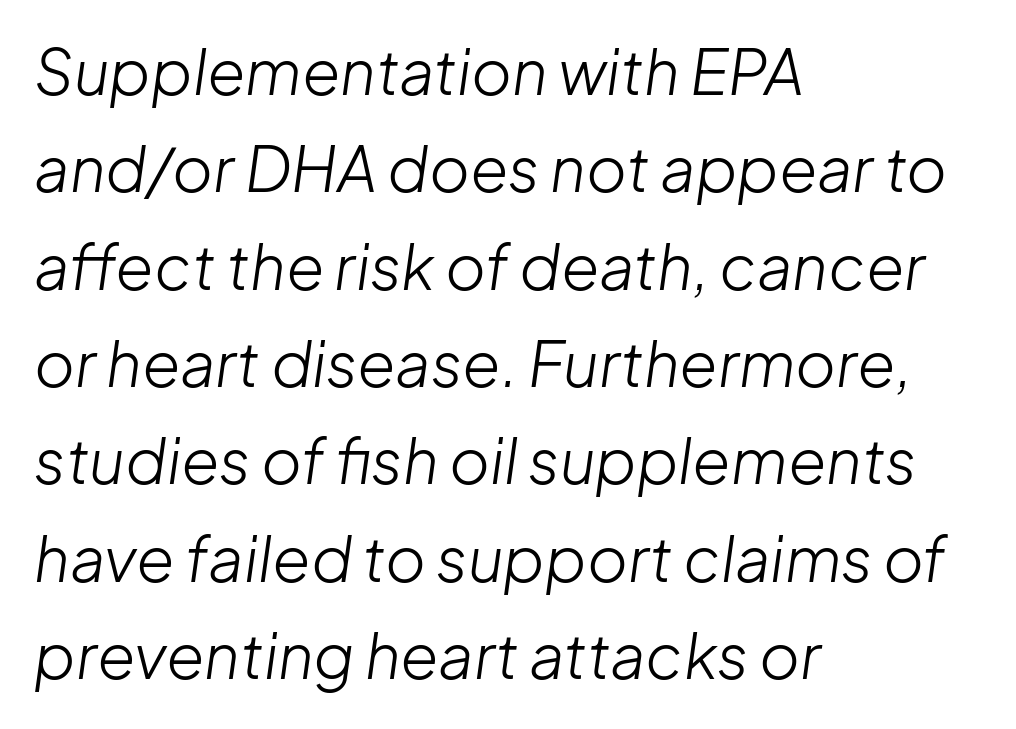
Check under the words: just untouched page. The passage shown is typed in a proportional face where columns would drift. If you drew a ruler down the left edge, every line would touch it. Summary of vertical rhythm: regular, with standard interline spacing.
